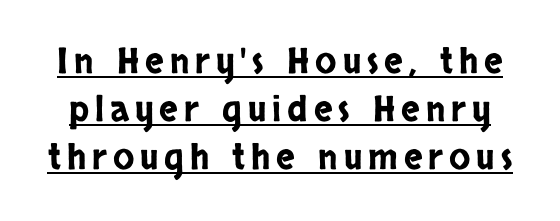
The rendering uses the underline text-decoration. This is sans-serif lettering, the kind often seen on screens and signage. These lines are rendered in a variable-pitch font. These lines were composed using upright roman letters. Leading: standard.
